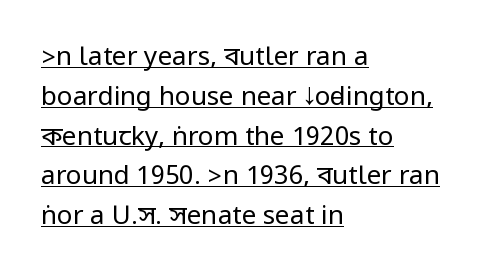
{"italic": "no", "bold": "no", "underline": "yes", "align": "left", "line_spacing": "normal", "line_spacing_ratio": 1.53, "letter_spacing": "normal", "letter_spacing_em": 0.0, "glyph_px": 26}
